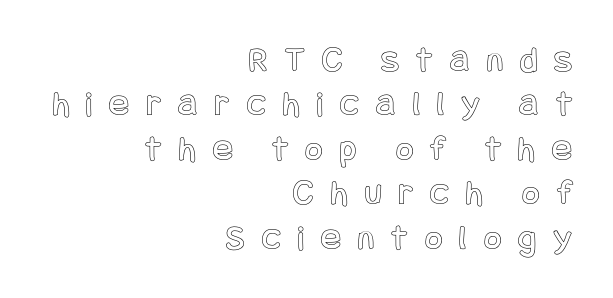
The image shows 37 px condensed type, upright; set right-aligned, line spacing 1.2x, unusually wide letter spacing (+0.47 em), not underlined; a large x-height.
